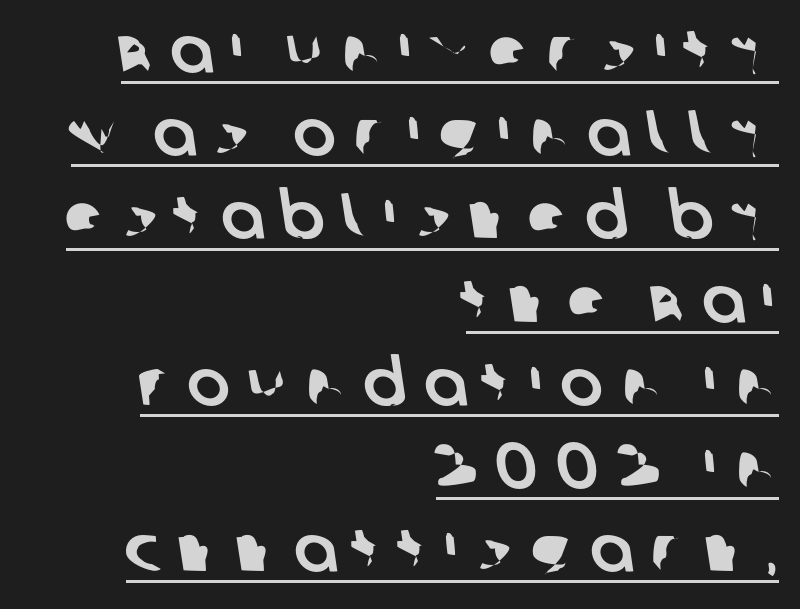
The image shows 64 px sans-serif type; set right-aligned, normal line spacing (1.3x), unusually wide letter spacing (+0.28 em), underlined; low stroke contrast and a large x-height.
